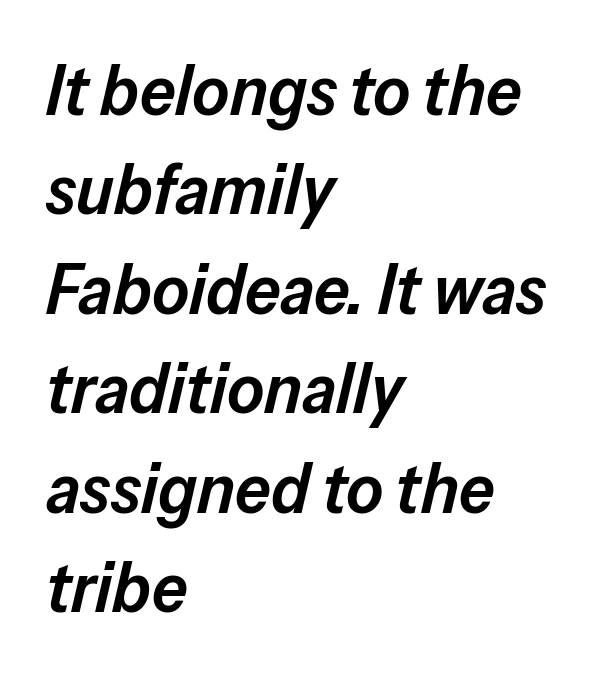
{"italic": "yes", "lean": "right", "slant_degrees": 13, "bold": "semi", "weight": "semibold", "width": "normal", "stroke_contrast": "low", "x_height": "medium", "monospaced": "no", "underline": "no", "align": "left", "line_spacing": "normal", "line_spacing_ratio": 1.4, "letter_spacing": "normal", "letter_spacing_em": 0.0, "glyph_px": 71}
